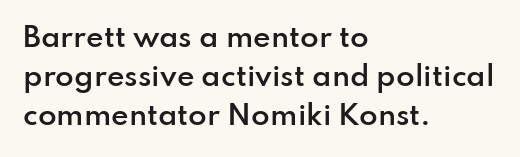
Horizontal alignment here is leftward, the default for most running prose. Semibold letterforms, between regular and bold. Each row of text sits above clean, open space. In terms of posture, this sample is upright. Rows of type keep a routine distance in the vertical direction.
